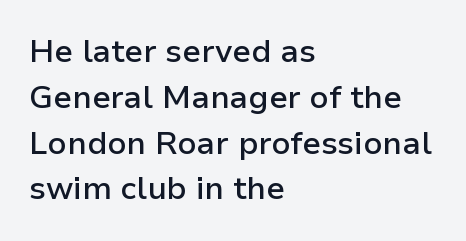
The image shows 32 px semibold sans-serif type, upright; set left-aligned, normal line spacing (1.43x), normal letter spacing, not underlined; low stroke contrast and a medium x-height.
